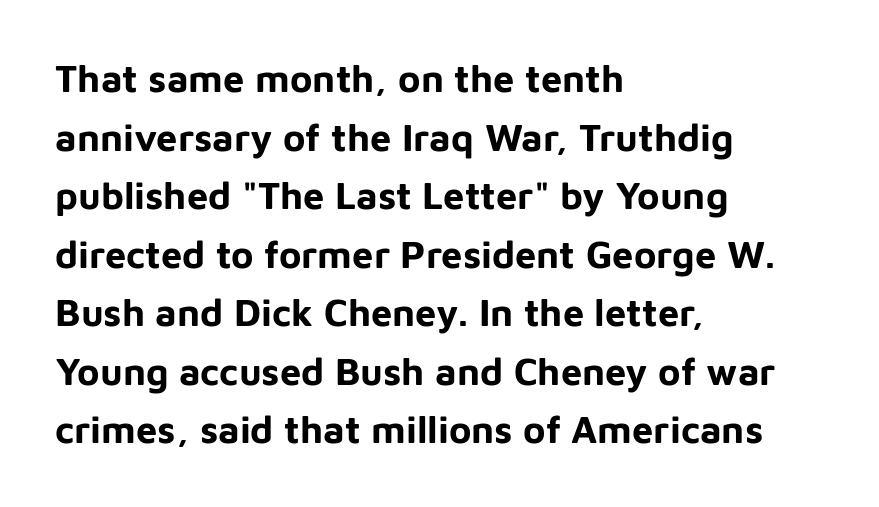
Q: Is the text bold? A: Yes.
Q: Is the text italic (slanted)? A: No, it is upright.
Q: Is the typeface a serif or a sans-serif typeface? A: Sans-serif.
Q: Is the text underlined? A: No.
Q: How is the paragraph aligned? A: Left-aligned.
Q: Is the spacing between letters normal or unusually wide? A: Normal.
Q: Is the spacing between lines tight, normal or loose? A: Normal.
Q: Width (condensed, normal, or wide)? A: Normal.
Q: Stroke contrast? A: Low.
Q: x-height? A: Medium.
Q: Monospaced? A: No.
